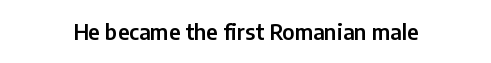
The image shows 21 px text type, upright; set normal letter spacing, not underlined.
